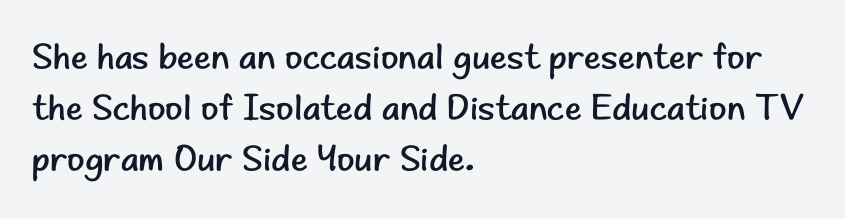
{"serif": "no", "italic": "no", "bold": "no", "weight": "regular", "width": "normal", "stroke_contrast": "low", "x_height": "small", "monospaced": "no", "underline": "no", "align": "left", "line_spacing": "normal", "line_spacing_ratio": 1.41, "letter_spacing": "normal", "letter_spacing_em": 0.0, "glyph_px": 36}
